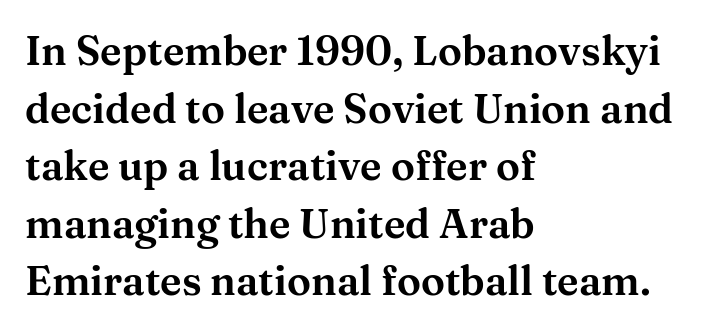
The image shows 40 px wide serif type, upright; set left-aligned, normal line spacing (1.44x), normal letter spacing, not underlined; medium stroke contrast and a medium x-height.
